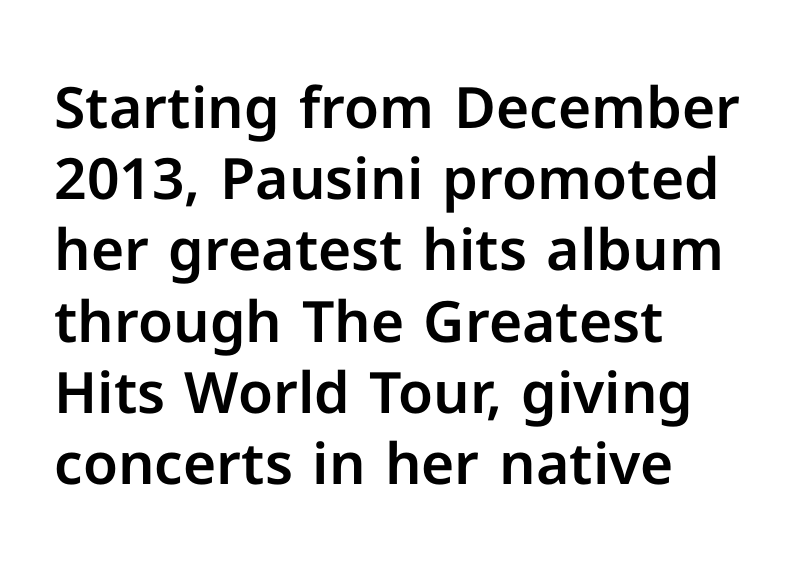
These lines are rendered in a variable-pitch font. What kind of face is this? One without serifs — a sans. Between one letter and the next there's only the usual sliver of space. The space between consecutive lines is moderate. The text block is weighted toward the left margin, trailing off unevenly rightward.
